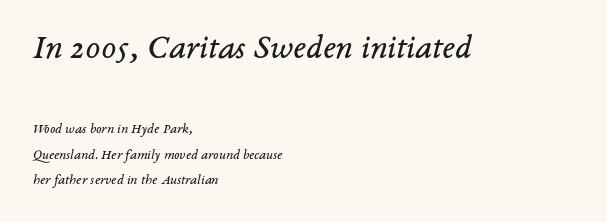
Caption: upper text group enlarged, lower text group reduced. The face used here is seriffed, in the tradition of book romans. The letters advance in unequal steps, a hallmark of proportional type. If you drew a ruler down the left edge, every line would touch it. The strip under each line holds only bare page.
